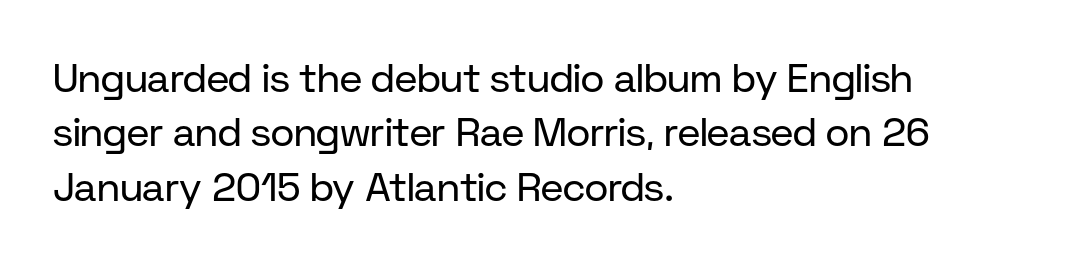
{"serif": "no", "italic": "no", "bold": "no", "weight": "regular", "width": "normal", "stroke_contrast": "low", "x_height": "medium", "monospaced": "no", "underline": "no", "align": "left", "line_spacing": "normal", "line_spacing_ratio": 1.36, "letter_spacing": "normal", "letter_spacing_em": 0.0, "glyph_px": 40}
